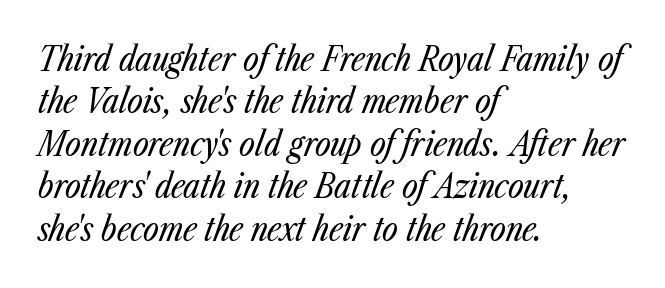
Think of a printed novel: that variable character pitch is what you see here. Does the copy run flush right? No — it runs flush left. The gap between lines stays unmarked. Slanted lettering throughout. The font is comparable to plain body text, perhaps lighter.
